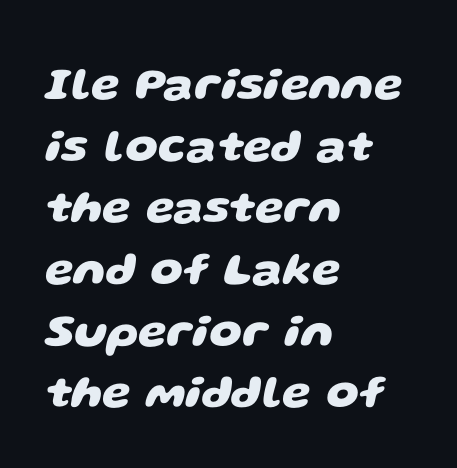
Each new line begins a customary step beneath the previous one. Does the weight exceed regular? Yes, all the way to bold. What kind of face is this? One without serifs — a sans. The paragraph shown leans on its left margin. This rendering leaves character spacing at its baseline value.
